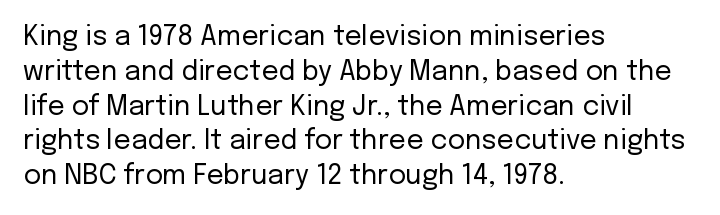
The image shows 27 px text type, upright; set left-aligned, normal line spacing (1.29x), normal letter spacing, not underlined.
